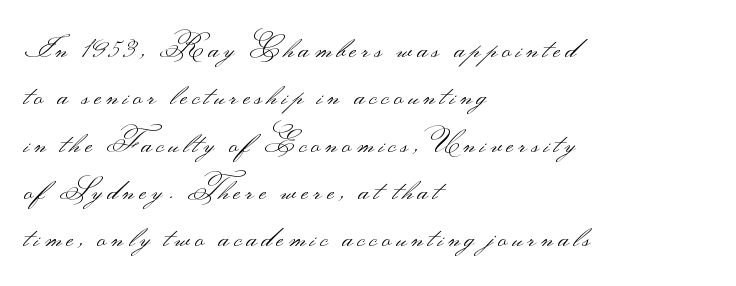
{"serif": "no", "bold": "no", "weight": "light", "width": "wide", "stroke_contrast": "medium", "monospaced": "no", "underline": "no", "align": "left", "line_spacing": "normal", "line_spacing_ratio": 1.63, "glyph_px": 29}
